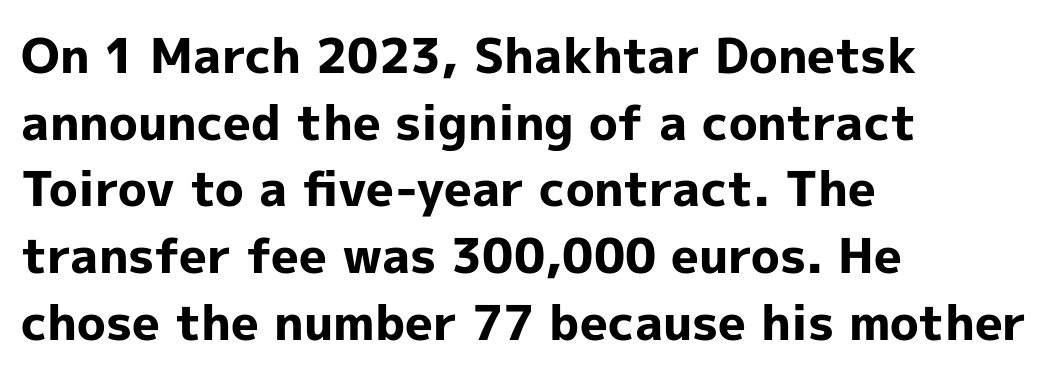
What kind of face is this? One without serifs — a sans. Summary of vertical rhythm: regular, with standard interline spacing. The baseline area is clear. Horizontal alignment here is leftward, the default for most running prose.
